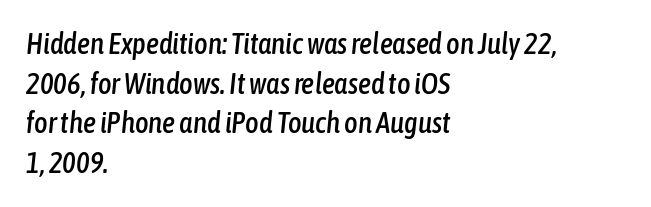
Descenders are the only things crossing below the line. Designer's note — italics engaged. This rendering uses left alignment, leaving the right contour irregular. Evenly set lines give the paragraph a standard silhouette. Is the letter spacing exaggerated? No — it looks like the ordinary default.
